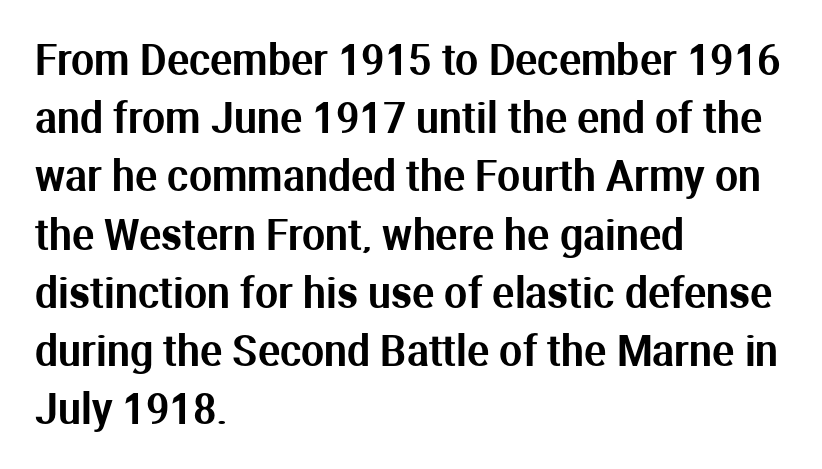
{"serif": "no", "italic": "no", "width": "normal", "stroke_contrast": "medium", "x_height": "medium", "monospaced": "no", "underline": "no", "align": "left", "line_spacing": "normal", "line_spacing_ratio": 1.42, "letter_spacing": "normal", "letter_spacing_em": 0.0, "glyph_px": 41}
